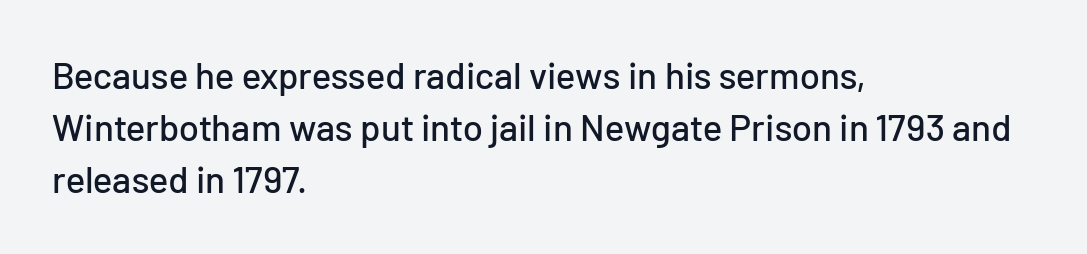
{"serif": "no", "italic": "no", "width": "normal", "stroke_contrast": "low", "x_height": "medium", "monospaced": "no", "underline": "no", "align": "left", "line_spacing": "normal", "line_spacing_ratio": 1.41, "letter_spacing": "normal", "letter_spacing_em": 0.0, "glyph_px": 37}
